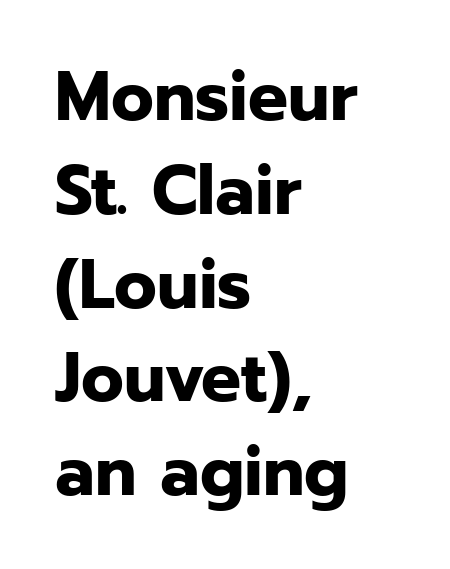
The image shows 70 px bold sans-serif type, upright; set left-aligned, normal line spacing (1.34x), normal letter spacing, not underlined; low stroke contrast and a medium x-height.
